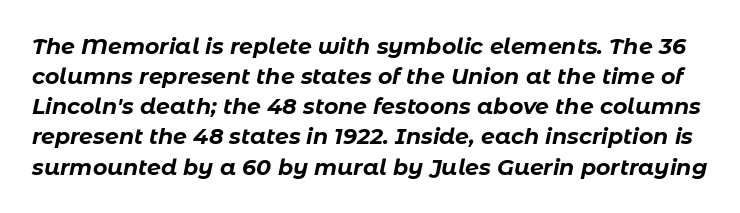
The image shows 22 px bold type, italic (leaning right); set normal line spacing (1.37x), normal letter spacing, not underlined.
